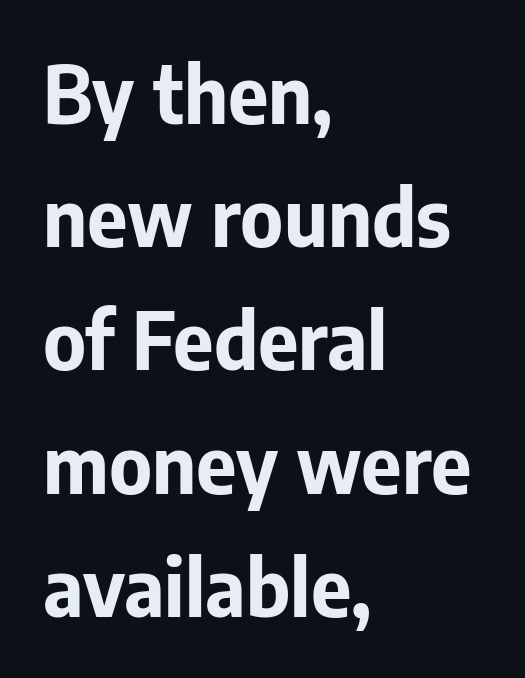
The image shows 78 px bold sans-serif type, upright; set left-aligned, normal line spacing (1.58x), normal letter spacing, not underlined; low stroke contrast and a medium x-height.
